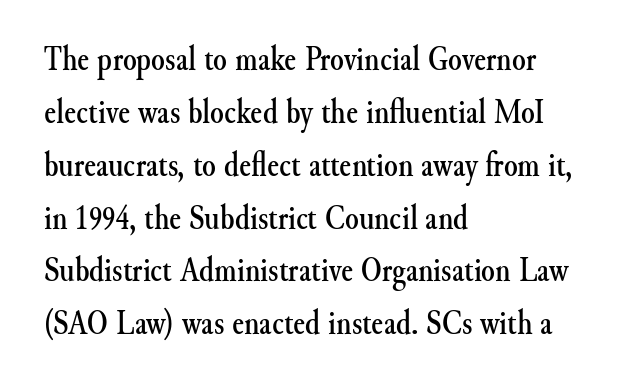
{"serif": "yes", "italic": "no", "width": "normal", "stroke_contrast": "medium", "x_height": "small", "monospaced": "no", "underline": "no", "align": "left", "line_spacing": "normal", "line_spacing_ratio": 1.51, "letter_spacing": "normal", "letter_spacing_em": 0.0, "glyph_px": 35}
